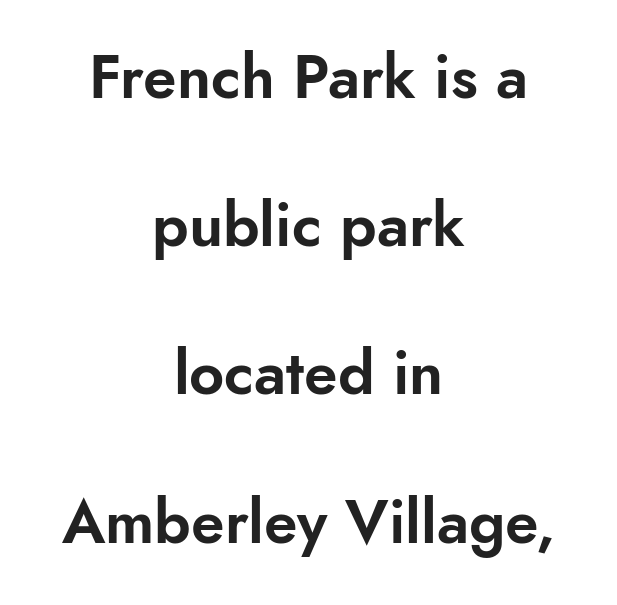
Q: Is the text italic (slanted)? A: No, it is upright.
Q: Is the typeface a serif or a sans-serif typeface? A: Sans-serif.
Q: Is the text underlined? A: No.
Q: How is the paragraph aligned? A: Centered.
Q: Is the spacing between letters normal or unusually wide? A: Normal.
Q: Is the spacing between lines tight, normal or loose? A: Loose.
Q: Width (condensed, normal, or wide)? A: Normal.
Q: Stroke contrast? A: Low.
Q: x-height? A: Small.
Q: Monospaced? A: No.
